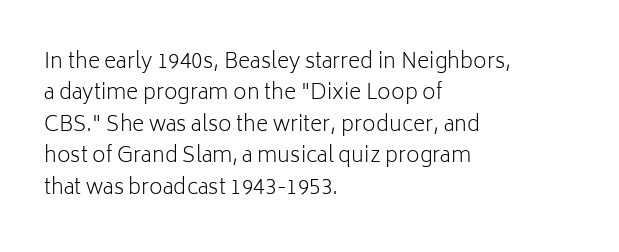
Q: Is the text bold? A: No.
Q: Is the text italic (slanted)? A: No, it is upright.
Q: Is the text underlined? A: No.
Q: How is the paragraph aligned? A: Left-aligned.
Q: Is the spacing between letters normal or unusually wide? A: Normal.
Q: Is the spacing between lines tight, normal or loose? A: Normal.
